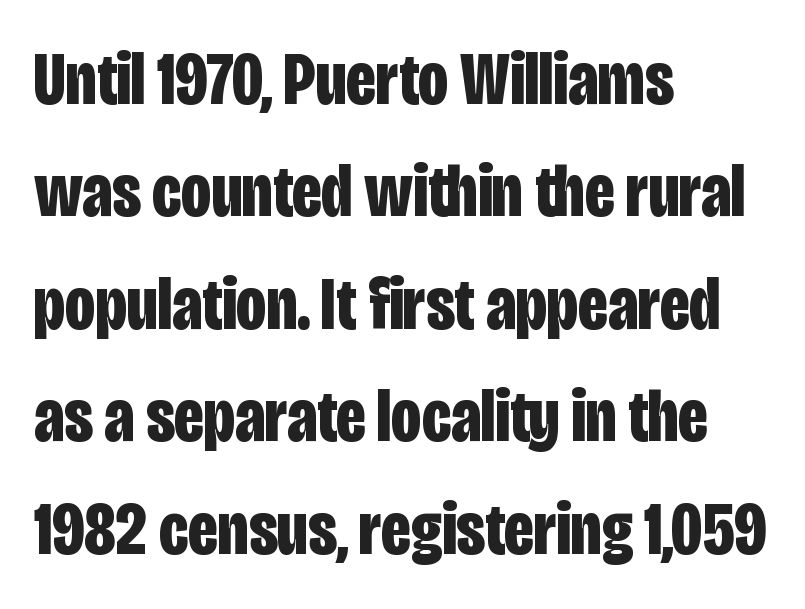
Q: Is the text bold? A: Yes.
Q: Is the text italic (slanted)? A: No, it is upright.
Q: Is the typeface a serif or a sans-serif typeface? A: Sans-serif.
Q: Is the text underlined? A: No.
Q: How is the paragraph aligned? A: Left-aligned.
Q: Is the spacing between letters normal or unusually wide? A: Normal.
Q: Is the spacing between lines tight, normal or loose? A: Normal.
Q: Width (condensed, normal, or wide)? A: Condensed.
Q: Stroke contrast? A: Low.
Q: x-height? A: Large.
Q: Monospaced? A: No.
